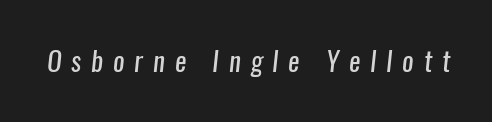
{"bold": "no", "underline": "no", "letter_spacing": "wide", "letter_spacing_em": 0.37, "glyph_px": 27}
